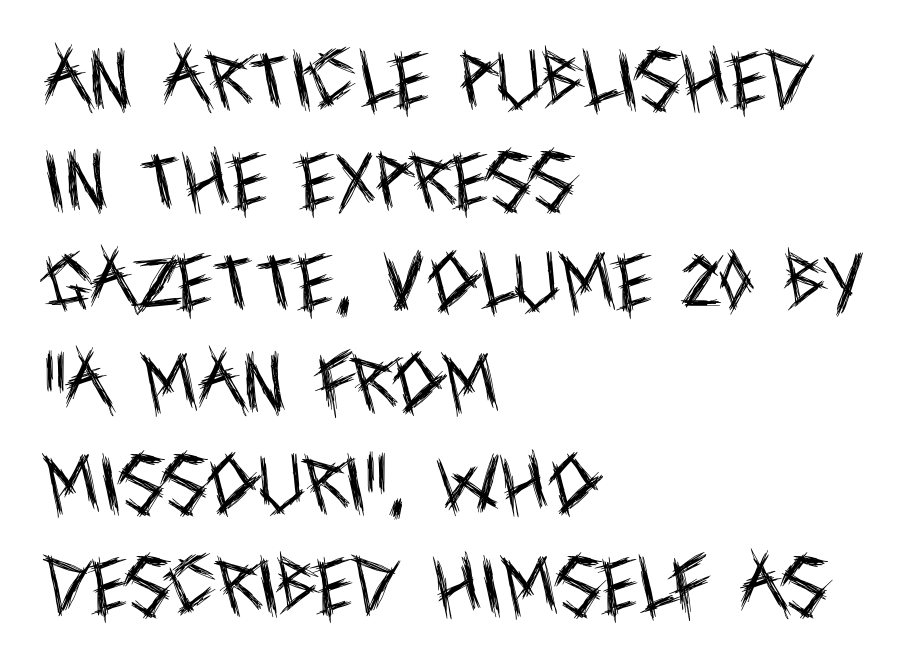
{"serif": "no", "italic": "no", "bold": "no", "weight": "regular", "width": "condensed", "x_height": "large", "monospaced": "no", "underline": "no", "align": "left", "line_spacing": "normal", "line_spacing_ratio": 1.58, "letter_spacing": "normal", "letter_spacing_em": 0.0, "glyph_px": 64}
